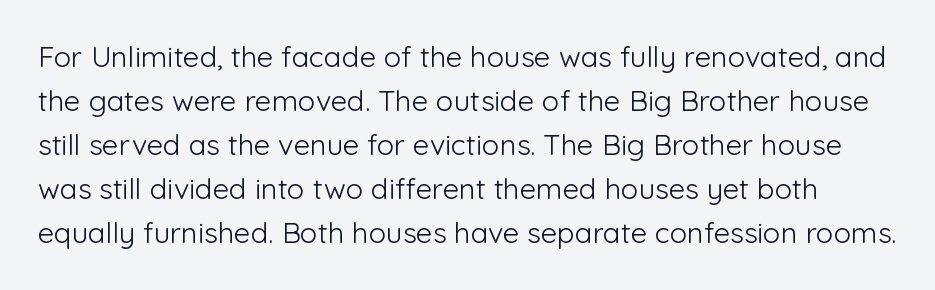
Q: Is the text bold? A: No.
Q: Is the text italic (slanted)? A: No, it is upright.
Q: Is the typeface a serif or a sans-serif typeface? A: Sans-serif.
Q: Is the text underlined? A: No.
Q: Is the spacing between letters normal or unusually wide? A: Normal.
Q: Is the spacing between lines tight, normal or loose? A: Normal.
Q: Width (condensed, normal, or wide)? A: Normal.
Q: Stroke contrast? A: Low.
Q: x-height? A: Medium.
Q: Monospaced? A: No.
